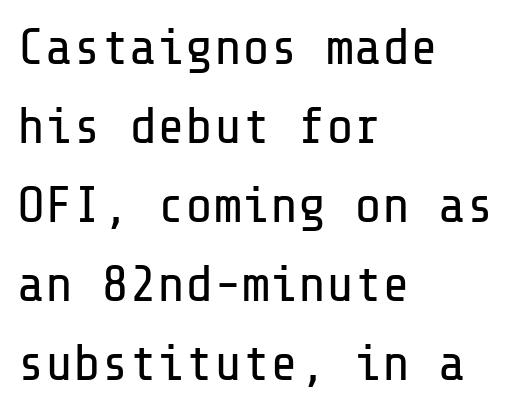
{"serif": "no", "italic": "no", "bold": "no", "weight": "regular", "width": "normal", "stroke_contrast": "low", "x_height": "medium", "underline": "no", "align": "left", "line_spacing": "normal", "line_spacing_ratio": 1.52, "letter_spacing": "normal", "letter_spacing_em": 0.0, "glyph_px": 52}
